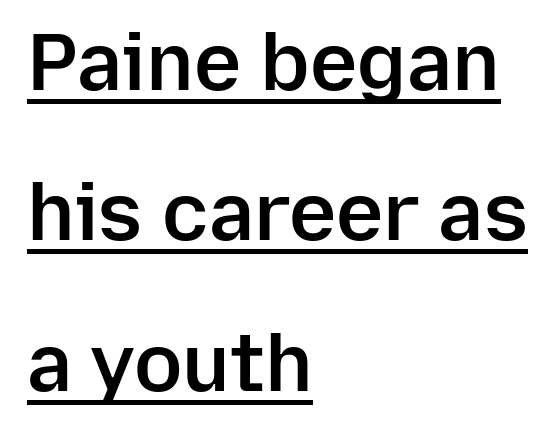
The image shows 80 px semibold sans-serif type, upright; set left-aligned, line spacing 1.88x, normal letter spacing, underlined; low stroke contrast and a medium x-height.
